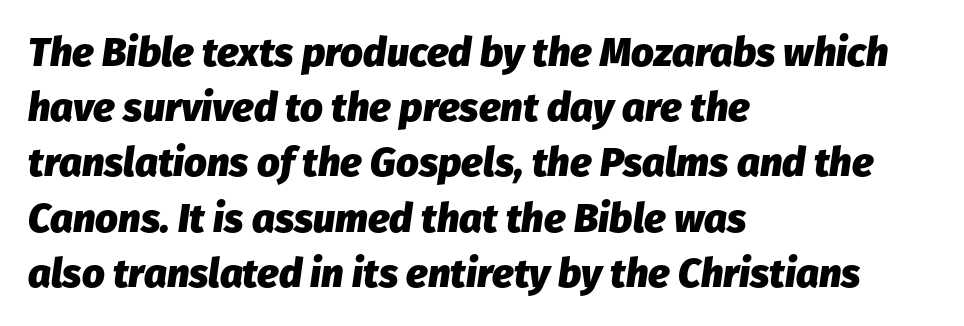
{"italic": "yes", "lean": "right", "slant_degrees": 8, "bold": "yes", "weight": "heavy", "width": "normal", "stroke_contrast": "low", "x_height": "medium", "monospaced": "no", "underline": "no", "align": "left", "line_spacing": "normal", "line_spacing_ratio": 1.38, "letter_spacing": "normal", "letter_spacing_em": 0.0, "glyph_px": 40}
